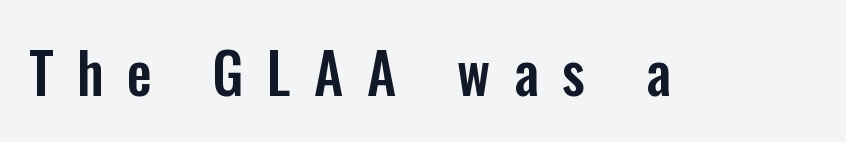
Between one letter and the next there's a generous, obvious gap. No word sits above an underline. The font's upright variant was chosen for this text. Looks like regular typesetting: each glyph gets only the width it needs. To sum up the face: it is a sans, with no serifs.
